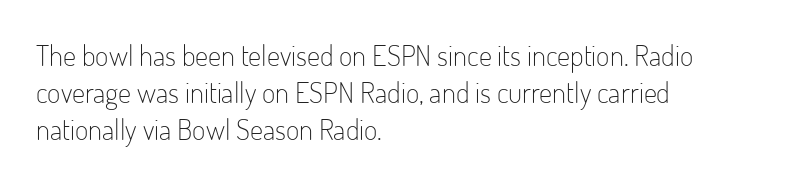
The image shows 29 px light, condensed sans-serif type, upright; set left-aligned, normal line spacing (1.27x), normal letter spacing, not underlined; low stroke contrast and a small x-height.
